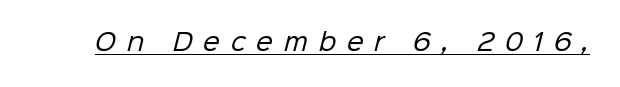
{"bold": "no", "underline": "yes", "letter_spacing": "wide", "letter_spacing_em": 0.45, "glyph_px": 24}
